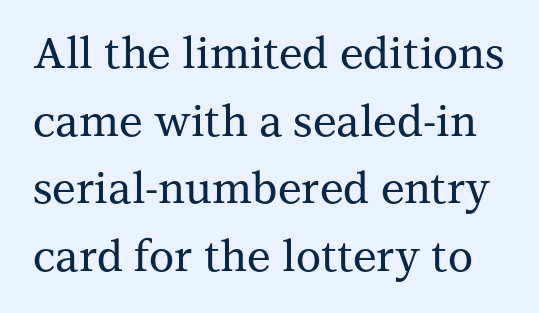
Q: Is the text italic (slanted)? A: No, it is upright.
Q: Is the typeface a serif or a sans-serif typeface? A: Serif.
Q: Is the text underlined? A: No.
Q: Is the spacing between letters normal or unusually wide? A: Normal.
Q: Is the spacing between lines tight, normal or loose? A: Normal.
Q: Width (condensed, normal, or wide)? A: Normal.
Q: Stroke contrast? A: Medium.
Q: x-height? A: Medium.
Q: Monospaced? A: No.
